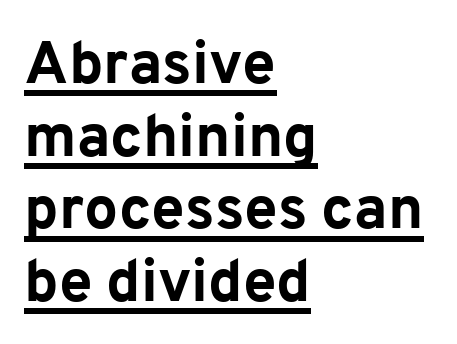
{"serif": "no", "italic": "no", "bold": "yes", "weight": "bold", "width": "normal", "stroke_contrast": "low", "x_height": "medium", "monospaced": "no", "underline": "yes", "align": "left", "line_spacing_ratio": 1.21, "letter_spacing": "normal", "letter_spacing_em": 0.0, "glyph_px": 60}
